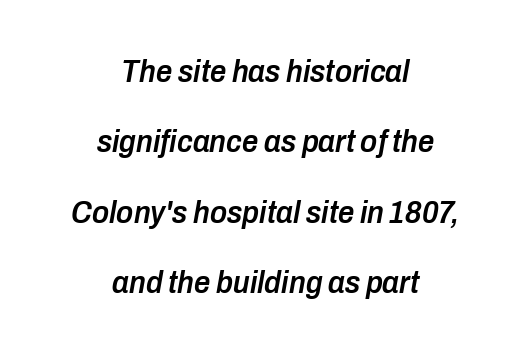
Q: Is the text bold? A: Semi-bold.
Q: Is the text italic (slanted)? A: Yes, it leans right by about 10 degrees.
Q: Is the text underlined? A: No.
Q: How is the paragraph aligned? A: Centered.
Q: Is the spacing between letters normal or unusually wide? A: Normal.
Q: Is the spacing between lines tight, normal or loose? A: Loose.
Q: Width (condensed, normal, or wide)? A: Condensed.
Q: Stroke contrast? A: Low.
Q: x-height? A: Medium.
Q: Monospaced? A: No.
